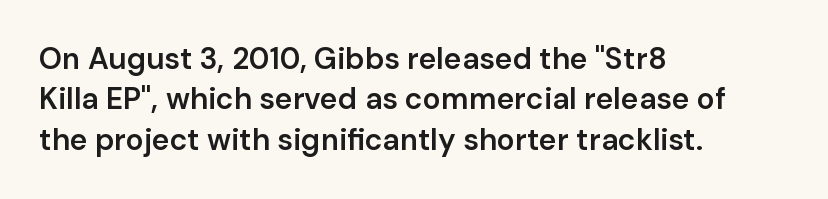
The typeface chosen for these lines omits serifs. Caption: multi-line text, flush left, ragged right. It's the straight-up-and-down kind of type. Observe the ordinary spacing: letters are neighbours, not strangers. Semibold letterforms, between regular and bold. Has an underline been added? It has not.
